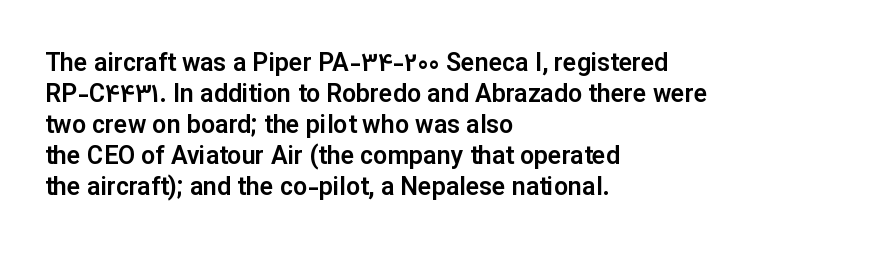
The image shows 25 px text type, upright; set left-aligned, line spacing 1.24x, normal letter spacing, not underlined.
